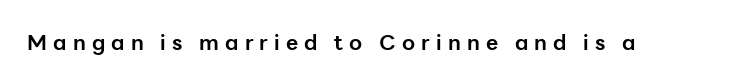
The image shows 21 px bold type, upright; set unusually wide letter spacing (+0.29 em), not underlined.
